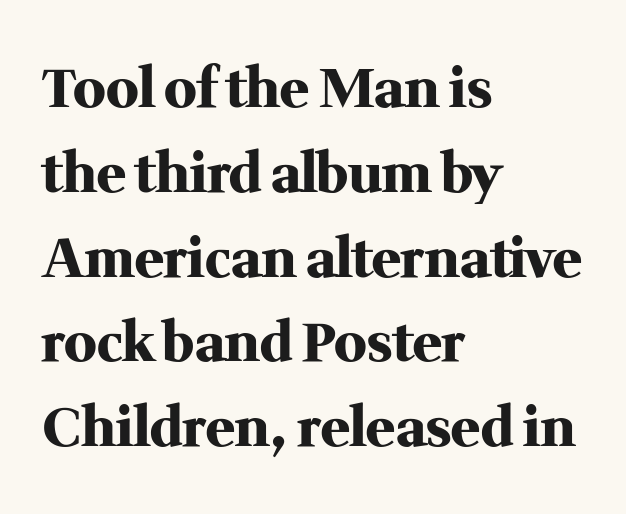
The font's upright variant was chosen for this text. Is this a sans? No — the strokes have serifs. Check the space under the baseline: it is left empty. How are the letters spaced? Ordinarily, with no added tracking. These lines are rendered in a variable-pitch font.
